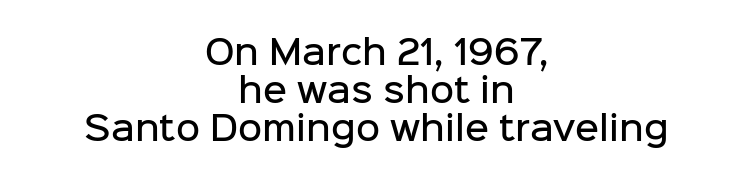
The image shows 33 px semibold sans-serif type, upright; set centered, tight line spacing (1.15x), normal letter spacing, not underlined; low stroke contrast and a medium x-height.
